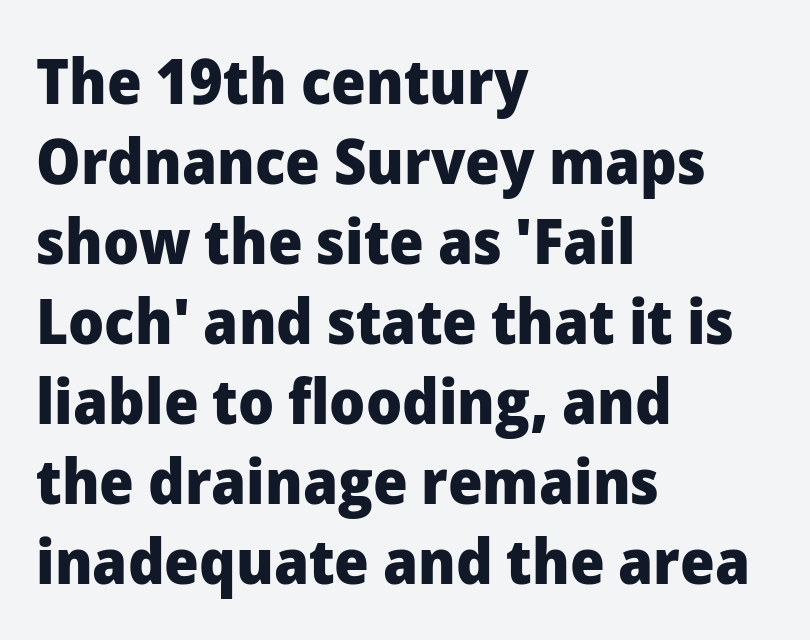
The image shows 63 px heavy sans-serif type, upright; set left-aligned, normal line spacing (1.27x), normal letter spacing, not underlined; low stroke contrast and a medium x-height.
